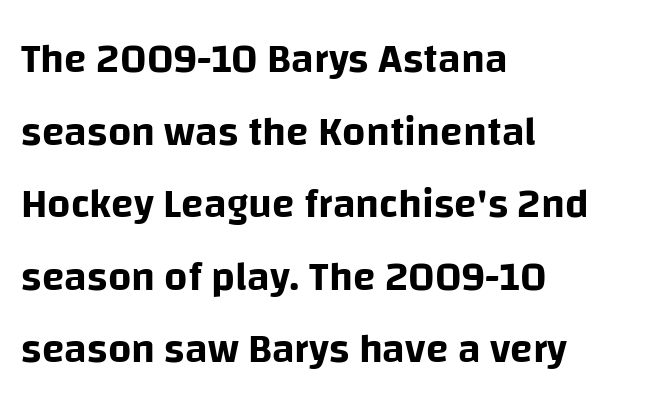
Q: Is the text italic (slanted)? A: No, it is upright.
Q: Is the typeface a serif or a sans-serif typeface? A: Sans-serif.
Q: Is the text underlined? A: No.
Q: How is the paragraph aligned? A: Left-aligned.
Q: Is the spacing between letters normal or unusually wide? A: Normal.
Q: Width (condensed, normal, or wide)? A: Normal.
Q: Stroke contrast? A: Low.
Q: x-height? A: Large.
Q: Monospaced? A: No.
